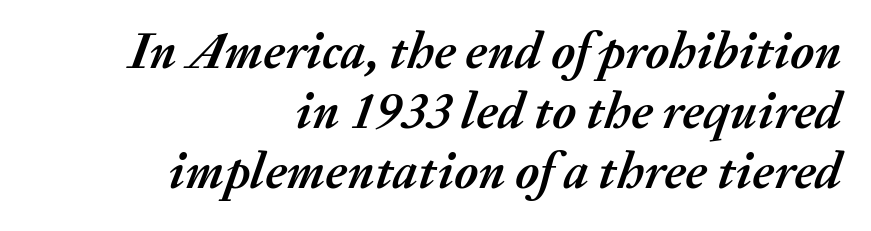
Q: Is the text bold? A: Yes.
Q: Is the text italic (slanted)? A: Yes, it leans right by about 20 degrees.
Q: Is the text underlined? A: No.
Q: How is the paragraph aligned? A: Right-aligned.
Q: Is the spacing between letters normal or unusually wide? A: Normal.
Q: Width (condensed, normal, or wide)? A: Normal.
Q: Stroke contrast? A: Medium.
Q: x-height? A: Medium.
Q: Monospaced? A: No.
